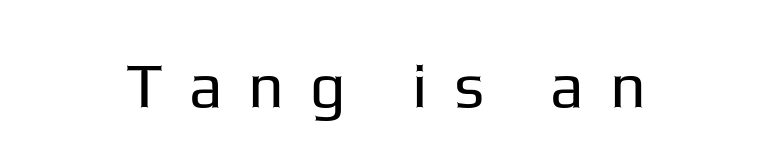
Q: Is the text bold? A: No.
Q: Is the text italic (slanted)? A: No, it is upright.
Q: Is the typeface a serif or a sans-serif typeface? A: Sans-serif.
Q: Is the text underlined? A: No.
Q: Is the spacing between letters normal or unusually wide? A: Unusually wide.
Q: Width (condensed, normal, or wide)? A: Normal.
Q: Stroke contrast? A: Low.
Q: x-height? A: Medium.
Q: Monospaced? A: No.
